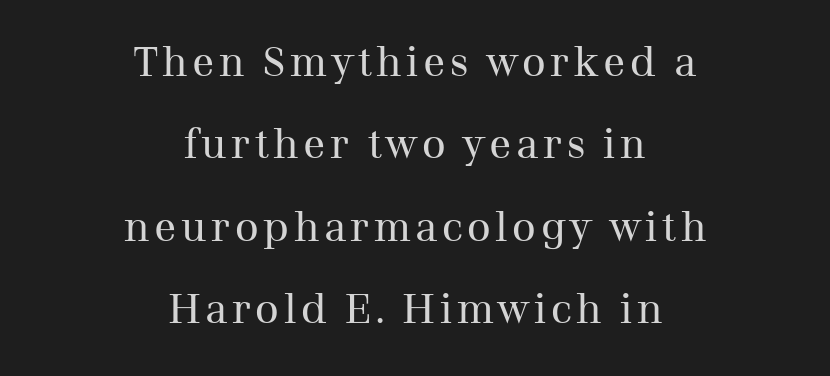
{"serif": "yes", "italic": "no", "bold": "no", "weight": "regular", "width": "normal", "stroke_contrast": "medium", "x_height": "medium", "monospaced": "no", "underline": "no", "align": "center", "line_spacing": "loose", "line_spacing_ratio": 2.01, "glyph_px": 41}
